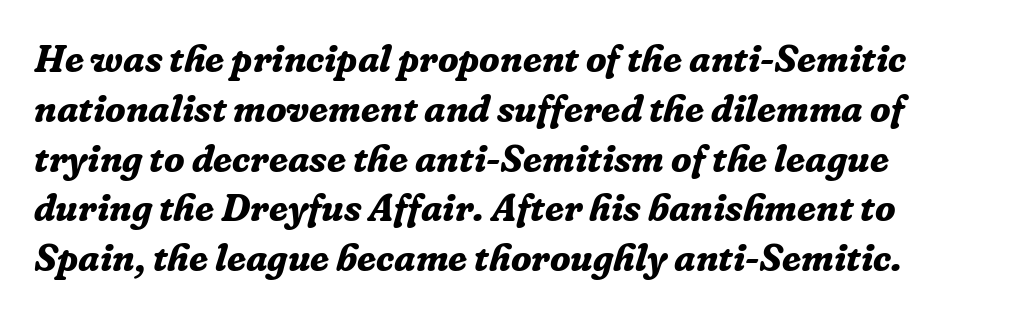
You could call the tracking neutral — neither tight nor loose. Bare-footed words on every line. Tall strokes in this sample are angled rather than plumb. In terms of weight, the rendering is a true, heavy bold.
